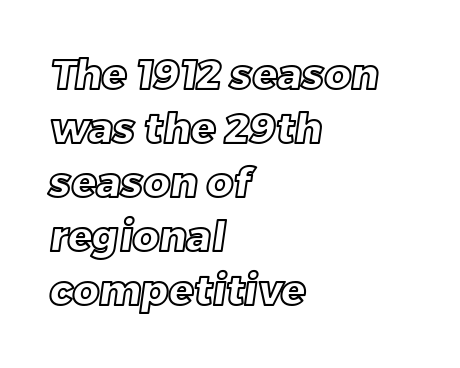
{"width": "normal", "x_height": "large", "monospaced": "no", "underline": "no", "align": "left", "line_spacing": "normal", "line_spacing_ratio": 1.32, "letter_spacing": "normal", "letter_spacing_em": 0.0, "glyph_px": 41}
